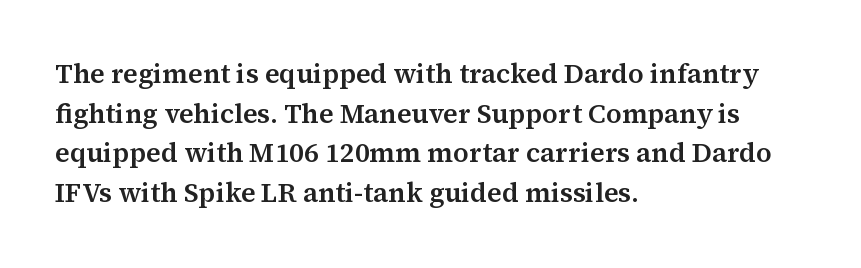
Q: Is the text italic (slanted)? A: No, it is upright.
Q: Is the text underlined? A: No.
Q: How is the paragraph aligned? A: Left-aligned.
Q: Is the spacing between letters normal or unusually wide? A: Normal.
Q: Is the spacing between lines tight, normal or loose? A: Normal.
